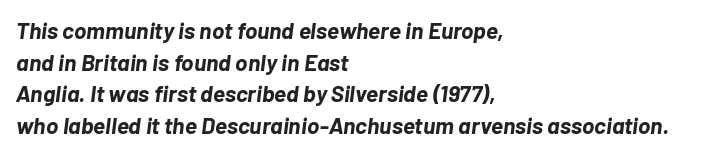
{"italic": "yes", "lean": "right", "slant_degrees": 7, "bold": "yes", "underline": "no", "align": "left", "line_spacing": "normal", "line_spacing_ratio": 1.37, "letter_spacing": "normal", "letter_spacing_em": 0.0, "glyph_px": 23}
